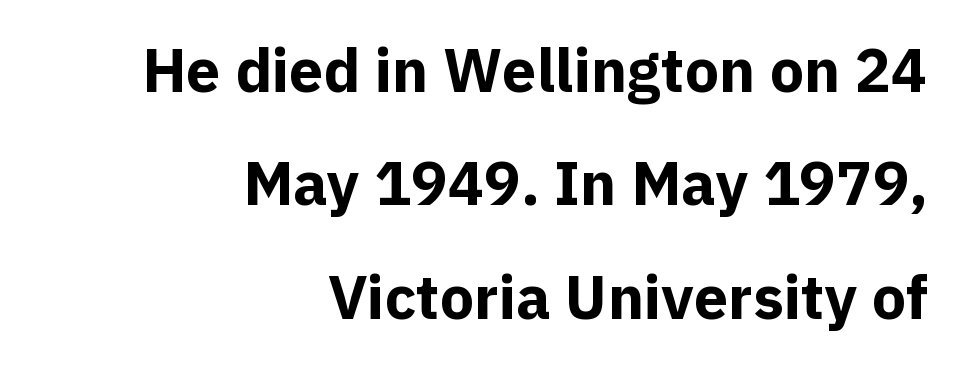
The image shows 61 px bold sans-serif type, upright; set right-aligned, line spacing 1.86x, normal letter spacing, not underlined; a medium x-height.
